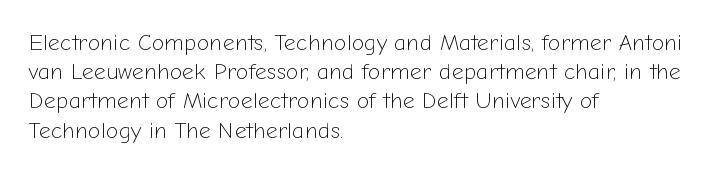
{"italic": "no", "bold": "no", "underline": "no", "align": "left", "line_spacing": "normal", "line_spacing_ratio": 1.27, "letter_spacing": "normal", "letter_spacing_em": 0.0, "glyph_px": 23}
